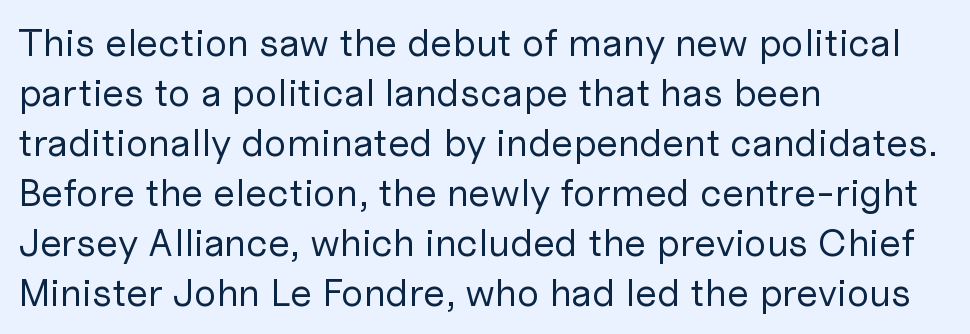
{"serif": "no", "italic": "no", "bold": "no", "weight": "regular", "width": "normal", "stroke_contrast": "low", "x_height": "medium", "monospaced": "no", "underline": "no", "align": "left", "line_spacing": "normal", "line_spacing_ratio": 1.28, "letter_spacing": "normal", "letter_spacing_em": 0.0, "glyph_px": 39}
